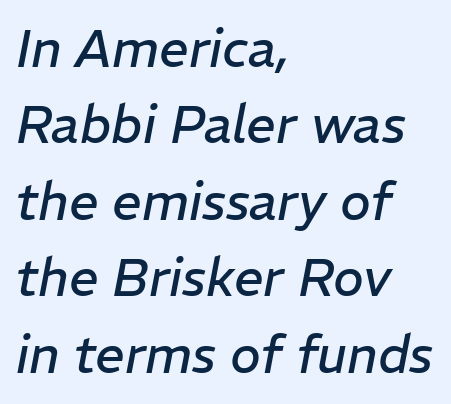
Q: Is the text bold? A: No.
Q: Is the text italic (slanted)? A: Yes, it leans right by about 11 degrees.
Q: Is the text underlined? A: No.
Q: How is the paragraph aligned? A: Left-aligned.
Q: Is the spacing between letters normal or unusually wide? A: Normal.
Q: Is the spacing between lines tight, normal or loose? A: Normal.
Q: Width (condensed, normal, or wide)? A: Normal.
Q: Stroke contrast? A: Low.
Q: x-height? A: Medium.
Q: Monospaced? A: No.
